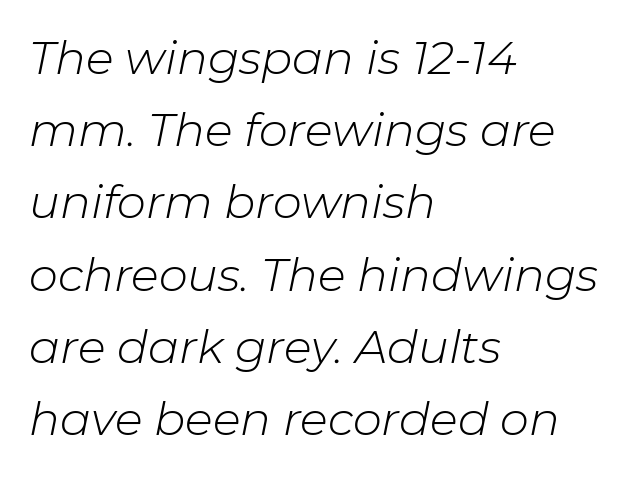
Q: Is the text bold? A: No.
Q: Is the text italic (slanted)? A: Yes, it leans right by about 11 degrees.
Q: Is the text underlined? A: No.
Q: How is the paragraph aligned? A: Left-aligned.
Q: Is the spacing between letters normal or unusually wide? A: Normal.
Q: Is the spacing between lines tight, normal or loose? A: Normal.
Q: Width (condensed, normal, or wide)? A: Normal.
Q: Stroke contrast? A: Low.
Q: x-height? A: Medium.
Q: Monospaced? A: No.
